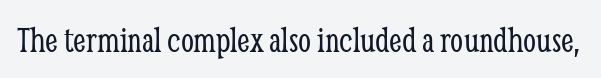
{"serif": "yes", "italic": "no", "bold": "no", "weight": "light", "width": "condensed", "stroke_contrast": "low", "x_height": "medium", "monospaced": "no", "underline": "no", "letter_spacing": "normal", "letter_spacing_em": 0.0, "glyph_px": 37}
